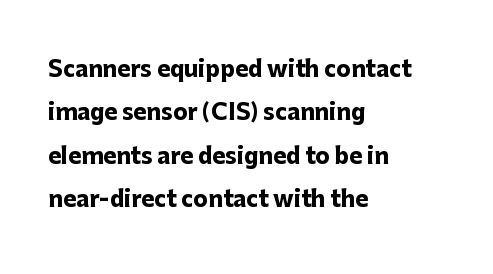
The typesetter chose a ragged-right arrangement here. Line spacing here is loose. As a designer I'd log this as weight 700, bold. Compared with typical body copy, the letter spacing here is the same. No italicization has been applied; the sample stays upright.
